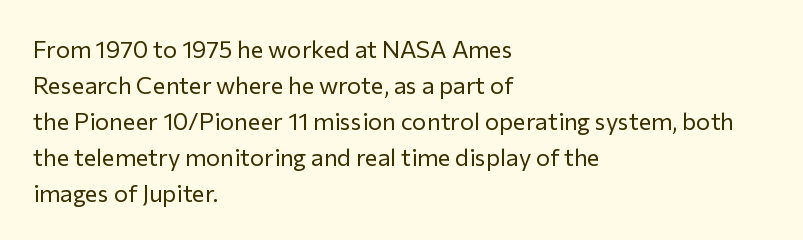
{"italic": "no", "bold": "no", "underline": "no", "align": "left", "line_spacing": "normal", "line_spacing_ratio": 1.5, "letter_spacing": "normal", "letter_spacing_em": 0.0, "glyph_px": 24}
